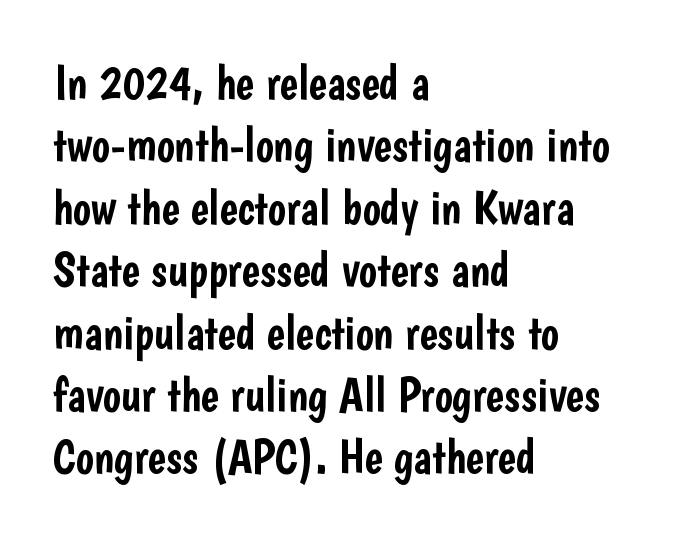
Q: Is the text italic (slanted)? A: No, it is upright.
Q: Is the typeface a serif or a sans-serif typeface? A: Sans-serif.
Q: Is the text underlined? A: No.
Q: How is the paragraph aligned? A: Left-aligned.
Q: Is the spacing between letters normal or unusually wide? A: Normal.
Q: Is the spacing between lines tight, normal or loose? A: Normal.
Q: Width (condensed, normal, or wide)? A: Condensed.
Q: Stroke contrast? A: Low.
Q: x-height? A: Medium.
Q: Monospaced? A: No.
